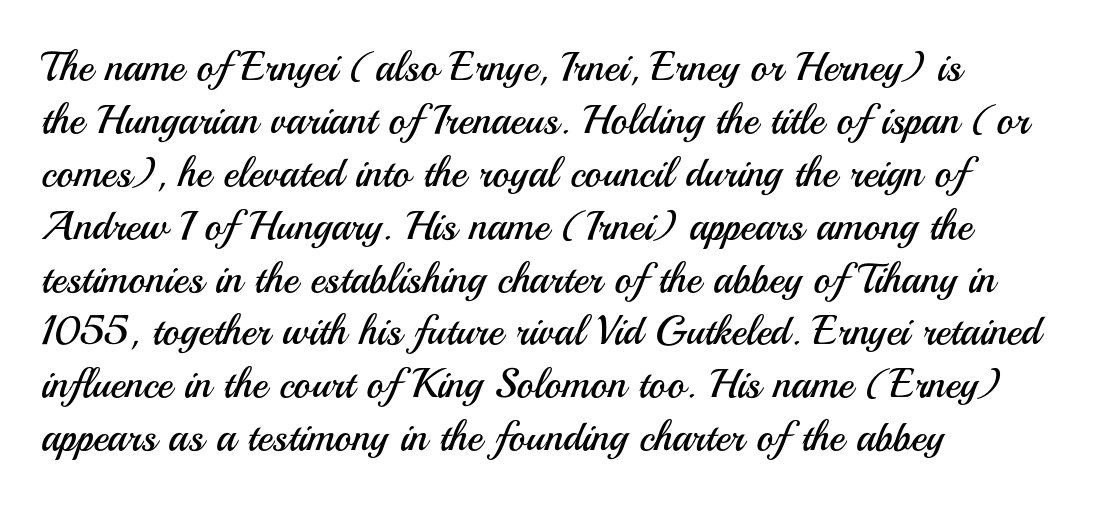
Every row of glyphs begins at an identical x-position on the left. The rendering uses natural spacing where letterforms have individual widths. In terms of leading, this rendering sits right in the middle. Here the glyphs are tracked normally, forming tight word shapes. Only glyphs here, with clear space below each row.
